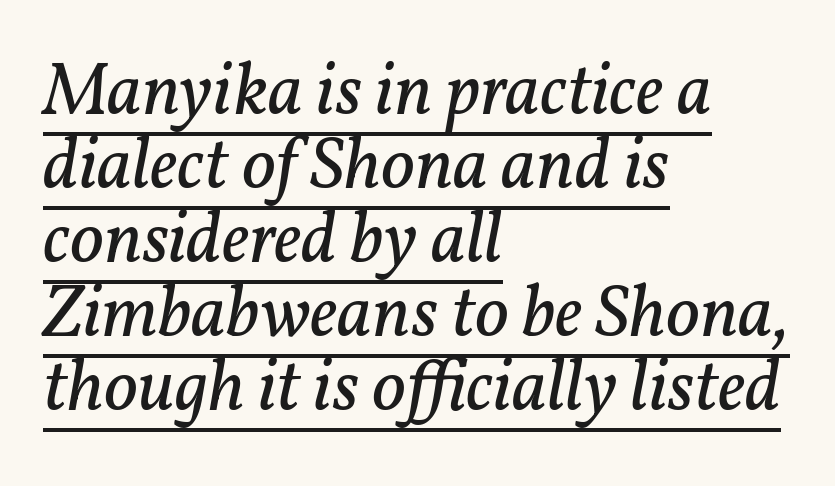
{"serif": "yes", "italic": "yes", "lean": "right", "slant_degrees": 11, "bold": "no", "weight": "regular", "width": "normal", "stroke_contrast": "low", "x_height": "medium", "monospaced": "no", "underline": "yes", "align": "left", "line_spacing": "tight", "line_spacing_ratio": 1.0, "letter_spacing": "normal", "letter_spacing_em": 0.0, "glyph_px": 74}
